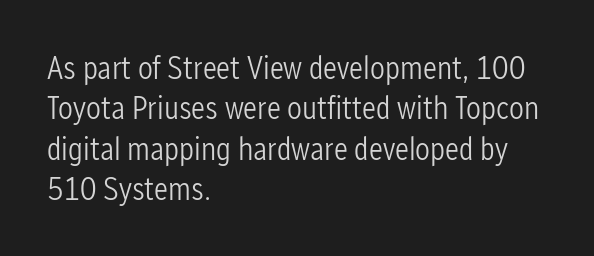
{"serif": "no", "italic": "no", "bold": "no", "weight": "light", "width": "condensed", "stroke_contrast": "low", "x_height": "medium", "monospaced": "no", "underline": "no", "align": "left", "line_spacing_ratio": 1.22, "letter_spacing": "normal", "letter_spacing_em": 0.0, "glyph_px": 33}
